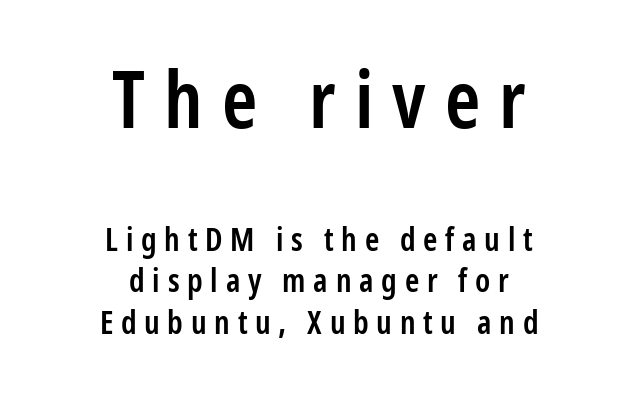
Q: Is the text bold? A: Semi-bold.
Q: Is the text italic (slanted)? A: No, it is upright.
Q: Is the typeface a serif or a sans-serif typeface? A: Sans-serif.
Q: Is the text underlined? A: No.
Q: How is the paragraph aligned? A: Centered.
Q: Is the spacing between letters normal or unusually wide? A: Unusually wide.
Q: Is the spacing between lines tight, normal or loose? A: Normal.
Q: Which block of text is set in a larger size, the first (top) or the second (bottom)? A: The first (top) one.
Q: Width (condensed, normal, or wide)? A: Condensed.
Q: Stroke contrast? A: Low.
Q: x-height? A: Medium.
Q: Monospaced? A: No.
